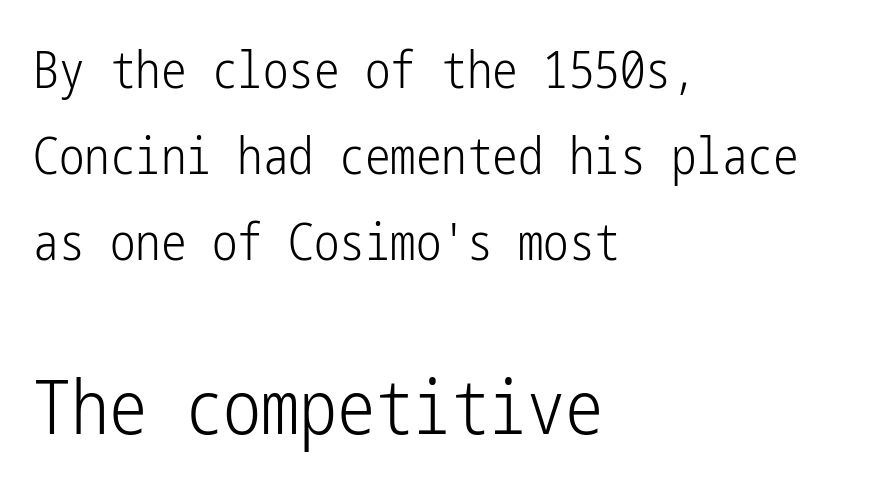
Q: Is the text bold? A: No.
Q: Is the text italic (slanted)? A: No, it is upright.
Q: Is the typeface a serif or a sans-serif typeface? A: Sans-serif.
Q: Is the text underlined? A: No.
Q: How is the paragraph aligned? A: Left-aligned.
Q: Is the spacing between letters normal or unusually wide? A: Normal.
Q: Is the spacing between lines tight, normal or loose? A: Normal.
Q: Which block of text is set in a larger size, the first (top) or the second (bottom)? A: The second (bottom) one.
Q: Width (condensed, normal, or wide)? A: Condensed.
Q: Stroke contrast? A: Low.
Q: x-height? A: Medium.
